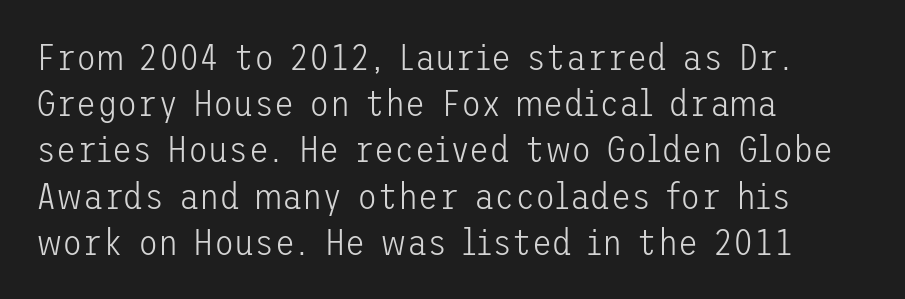
The image shows 37 px light sans-serif type, upright; set left-aligned, normal line spacing (1.25x), normal letter spacing, not underlined; low stroke contrast and a medium x-height.
